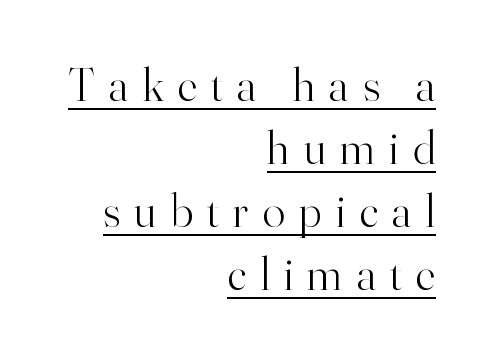
{"serif": "yes", "italic": "no", "bold": "no", "weight": "light", "width": "normal", "stroke_contrast": "high", "x_height": "small", "monospaced": "no", "underline": "yes", "align": "right", "line_spacing": "normal", "line_spacing_ratio": 1.34, "letter_spacing": "wide", "letter_spacing_em": 0.3, "glyph_px": 47}
